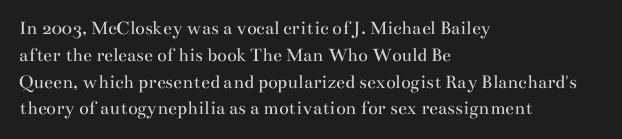
{"italic": "no", "bold": "no", "underline": "no", "align": "left", "line_spacing": "normal", "line_spacing_ratio": 1.34, "letter_spacing": "normal", "letter_spacing_em": 0.0, "glyph_px": 20}
